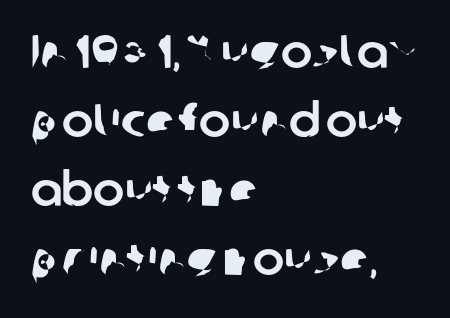
The image shows 47 px sans-serif type; set left-aligned, normal line spacing (1.47x), normal letter spacing, not underlined; low stroke contrast and a medium x-height.
